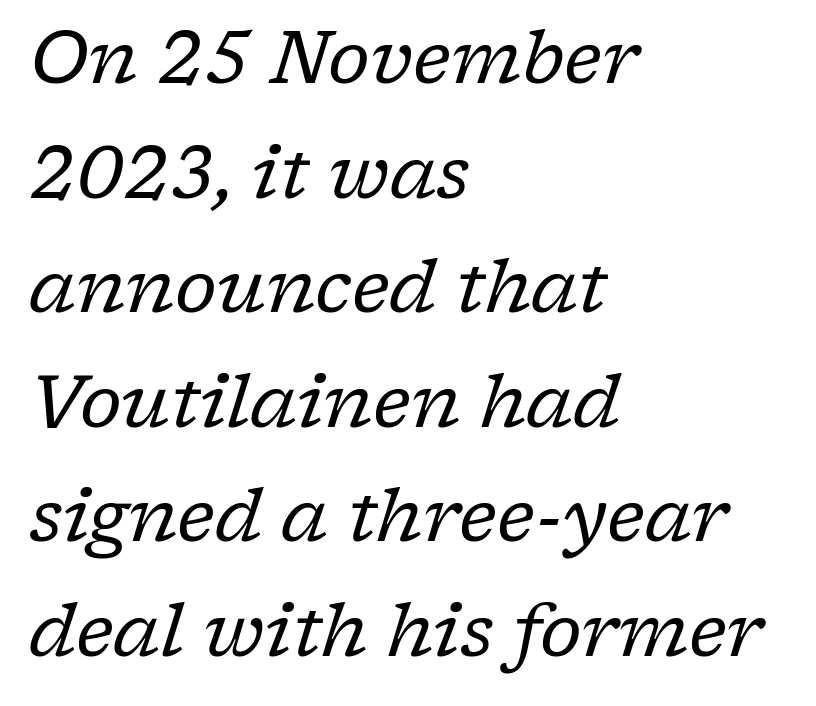
The characters display serif detailing at their extremities. You could not count columns in this text — the font is proportionally spaced. Stems here are at most as thick as an everyday book face. Teacher's note: observe the even left margin — that is flush-left alignment.
